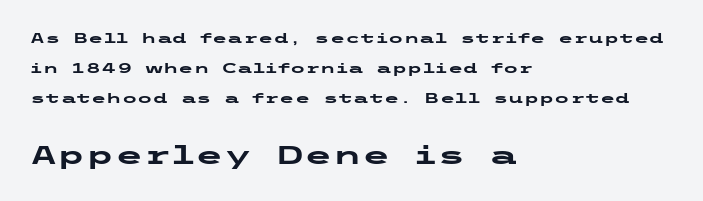
The image shows 26 px bold type, upright; set left-aligned, loose line spacing (2.13x), normal letter spacing, not underlined; the second (bottom) block is 1.86x larger.
